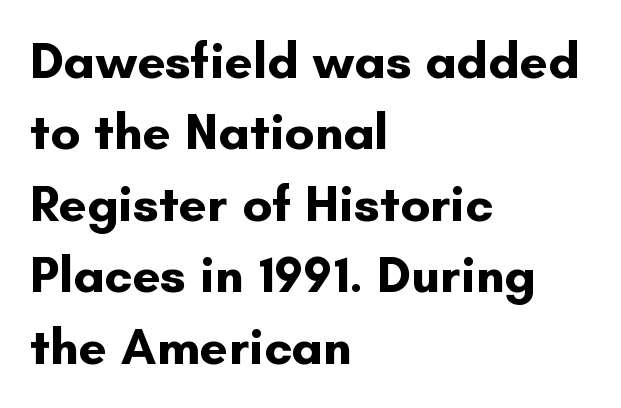
The image shows 51 px bold sans-serif type, upright; set left-aligned, normal line spacing (1.4x), normal letter spacing, not underlined; low stroke contrast and a small x-height.
